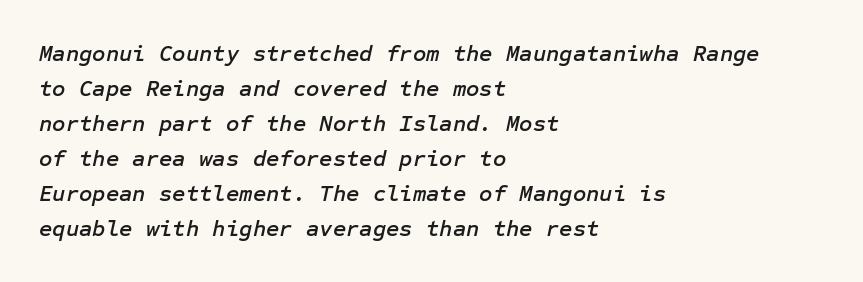
Students, observe: this is what conventionally led text looks like. Caption: standard tracking, unaltered. Emphasis-style slanted type is in use. Only glyphs here, with clear space below each row.
